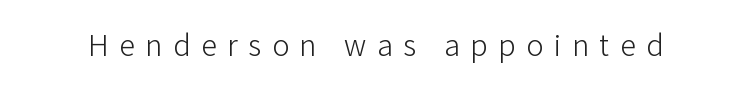
Posture: straight, roman, zero tilt. Underlining? Definitely not there. Vertical stems look standard width or narrower in stroke. Think of a printed novel: that variable character pitch is what you see here. Look at the tracking — it's clearly loosened, letters drifting apart.
